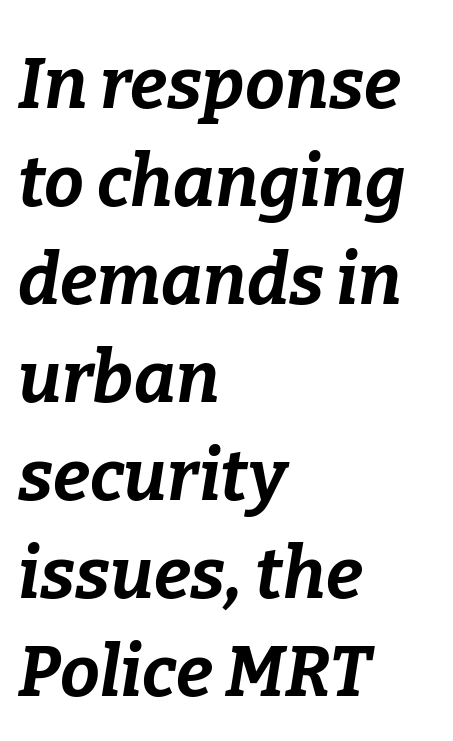
The image shows 71 px bold type, italic (leaning right); set left-aligned, normal line spacing (1.38x), normal letter spacing, not underlined; low stroke contrast and a medium x-height.
